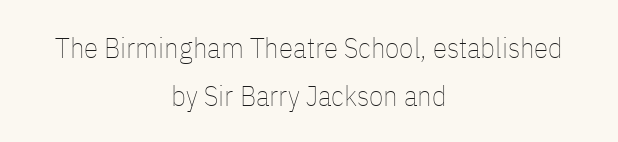
Q: Is the text bold? A: No.
Q: Is the text italic (slanted)? A: No, it is upright.
Q: Is the text underlined? A: No.
Q: How is the paragraph aligned? A: Centered.
Q: Is the spacing between letters normal or unusually wide? A: Normal.
Q: Is the spacing between lines tight, normal or loose? A: Normal.
Q: Width (condensed, normal, or wide)? A: Condensed.
Q: Stroke contrast? A: Low.
Q: x-height? A: Medium.
Q: Monospaced? A: No.
